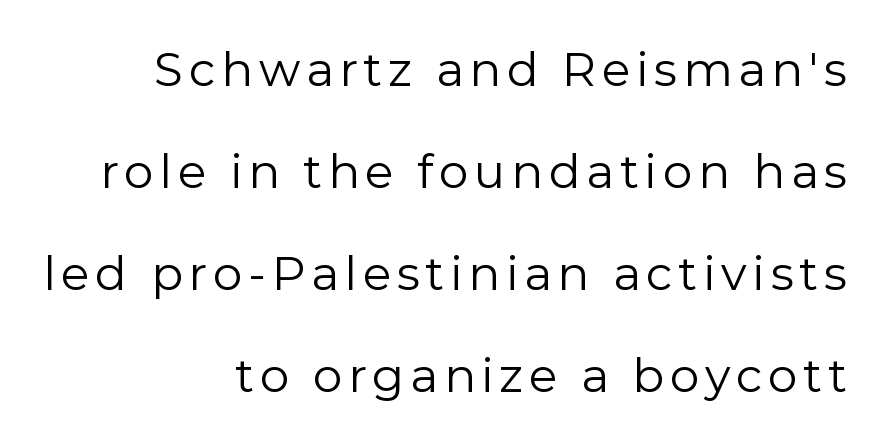
{"serif": "no", "italic": "no", "bold": "no", "weight": "regular", "width": "normal", "x_height": "medium", "monospaced": "no", "underline": "no", "align": "right", "line_spacing": "loose", "line_spacing_ratio": 2.17, "glyph_px": 47}
